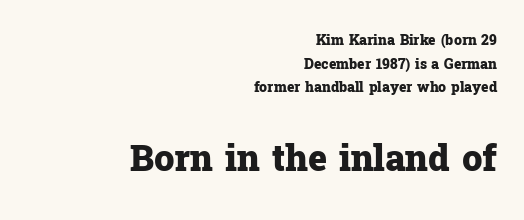
{"serif": "yes", "italic": "no", "bold": "yes", "weight": "heavy", "width": "normal", "stroke_contrast": "low", "x_height": "medium", "monospaced": "no", "underline": "no", "align": "right", "line_spacing": "normal", "line_spacing_ratio": 1.69, "letter_spacing": "normal", "letter_spacing_em": 0.0, "larger_block": "second", "size_ratio": 2.57, "glyph_px": 36}
